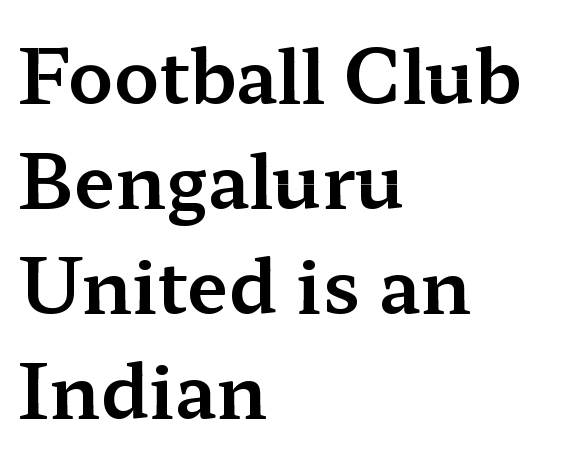
The passage shown is not underscored anywhere. Font category for this specimen: serif. Leftover space on each line is placed entirely after the last word. This is the regular roman posture of the typeface.
